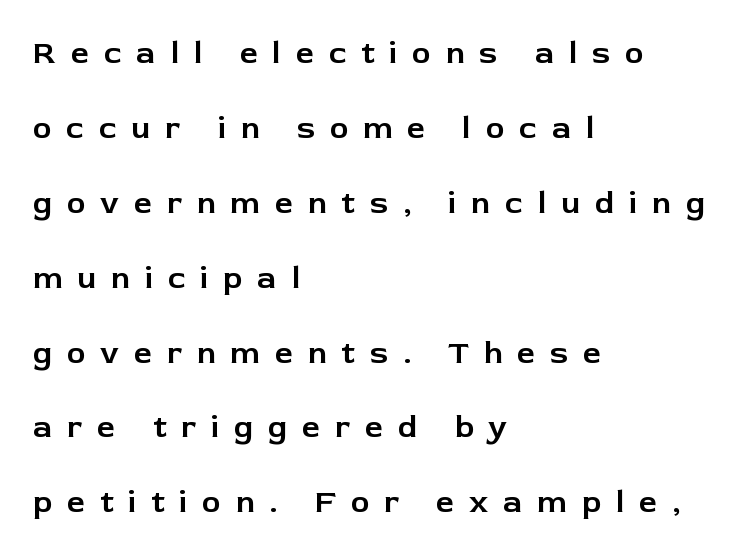
The image shows 32 px sans-serif type, upright; set left-aligned, loose line spacing (2.34x), unusually wide letter spacing (+0.46 em), not underlined; low stroke contrast and a medium x-height.
